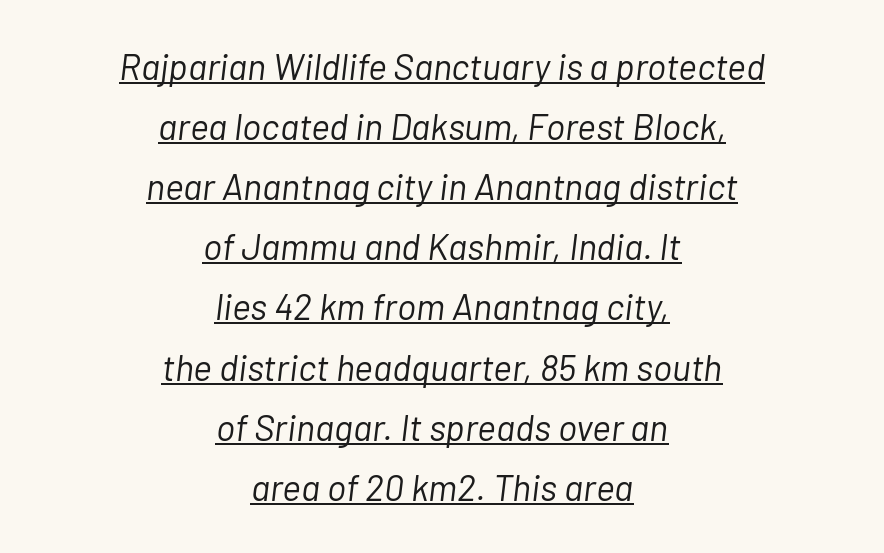
{"italic": "yes", "lean": "right", "slant_degrees": 7, "bold": "no", "weight": "light", "width": "normal", "stroke_contrast": "low", "x_height": "medium", "monospaced": "no", "underline": "yes", "align": "center", "line_spacing": "normal", "line_spacing_ratio": 1.67, "letter_spacing": "normal", "letter_spacing_em": 0.0, "glyph_px": 36}
